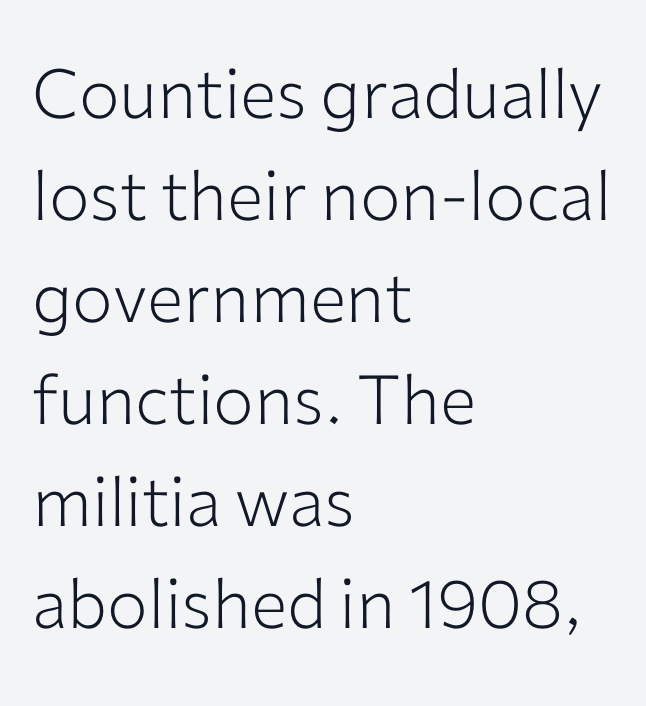
{"serif": "no", "italic": "no", "bold": "no", "weight": "light", "width": "normal", "stroke_contrast": "low", "x_height": "medium", "monospaced": "no", "underline": "no", "align": "left", "line_spacing": "normal", "line_spacing_ratio": 1.5, "letter_spacing": "normal", "letter_spacing_em": 0.0, "glyph_px": 68}
